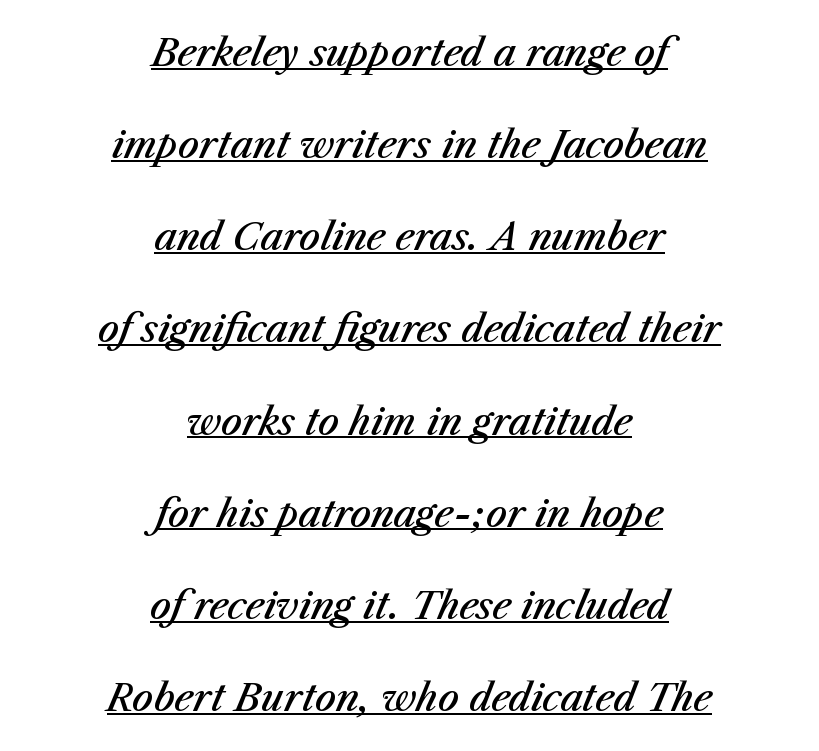
Spacing verdict: proportional, widths tailored to each character. Honestly, the rows look like they've been pulled way apart. What decoration does the sample have? An underline. Notice how the stems are inclined rather than vertical — that's the hallmark of italics.
